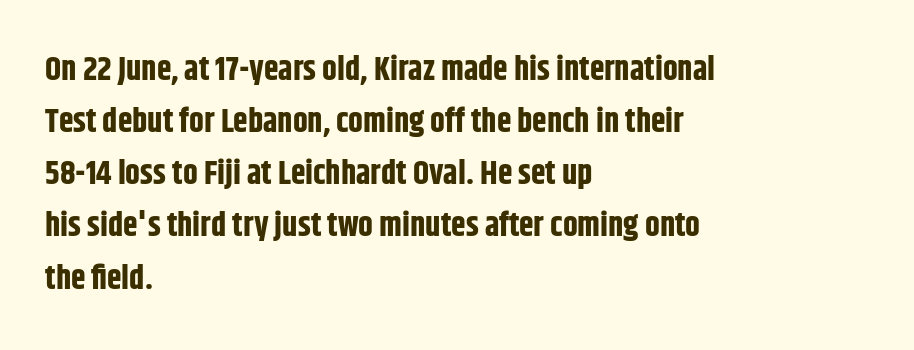
The image shows 33 px bold, condensed sans-serif type, upright; set left-aligned, normal line spacing (1.58x), normal letter spacing, not underlined; low stroke contrast and a large x-height.
